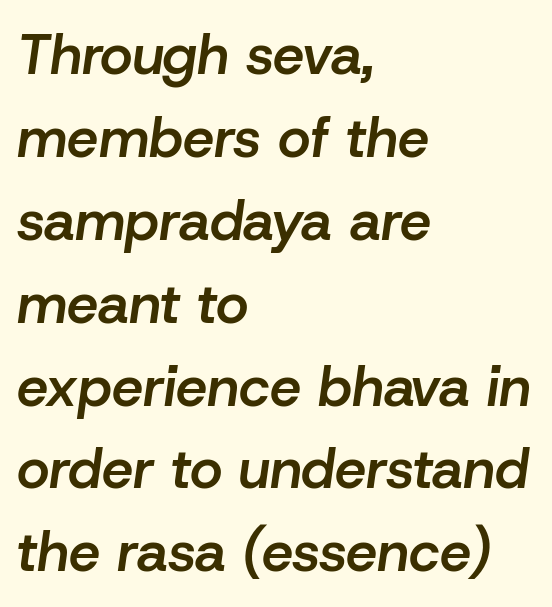
Q: Is the text bold? A: Semi-bold.
Q: Is the text italic (slanted)? A: Yes, it leans right by about 8 degrees.
Q: Is the text underlined? A: No.
Q: How is the paragraph aligned? A: Left-aligned.
Q: Is the spacing between letters normal or unusually wide? A: Normal.
Q: Is the spacing between lines tight, normal or loose? A: Normal.
Q: Width (condensed, normal, or wide)? A: Normal.
Q: Stroke contrast? A: Low.
Q: x-height? A: Medium.
Q: Monospaced? A: No.
